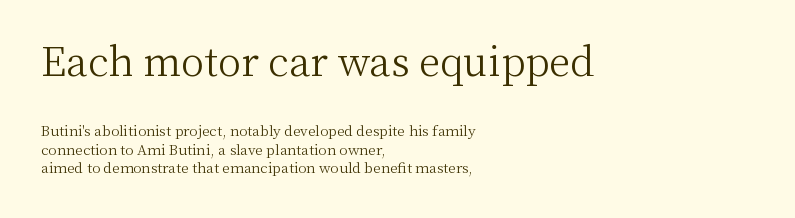
The image shows 39 px light serif type, upright; set left-aligned, normal line spacing (1.31x), normal letter spacing, not underlined; the first (top) block is 2.79x larger; medium stroke contrast and a medium x-height.
